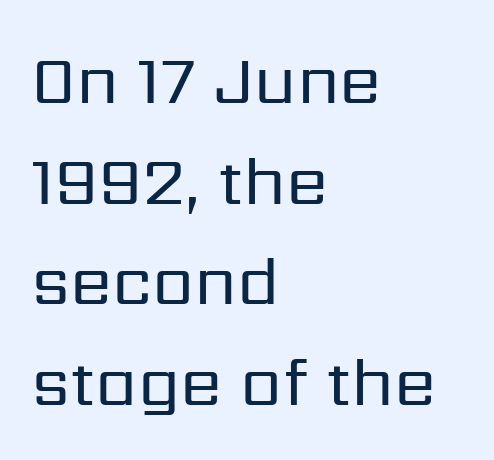
Q: Is the text bold? A: No.
Q: Is the text italic (slanted)? A: No, it is upright.
Q: Is the typeface a serif or a sans-serif typeface? A: Sans-serif.
Q: Is the text underlined? A: No.
Q: How is the paragraph aligned? A: Left-aligned.
Q: Is the spacing between letters normal or unusually wide? A: Normal.
Q: Is the spacing between lines tight, normal or loose? A: Normal.
Q: Width (condensed, normal, or wide)? A: Normal.
Q: Stroke contrast? A: Low.
Q: x-height? A: Medium.
Q: Monospaced? A: No.
